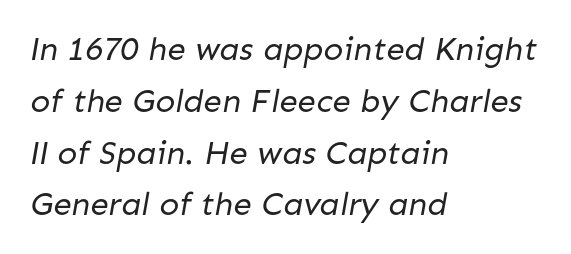
The image shows 33 px regular-weight sans-serif type; set left-aligned, normal line spacing (1.57x), normal letter spacing, not underlined; low stroke contrast and a medium x-height.
